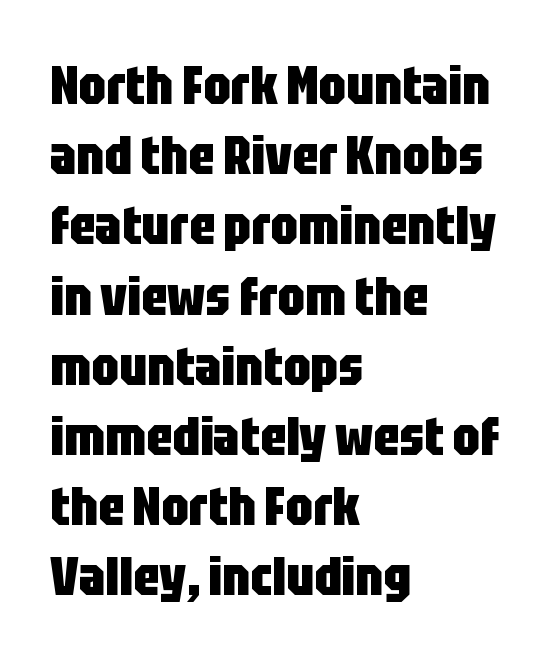
{"serif": "no", "italic": "no", "bold": "yes", "weight": "heavy", "width": "condensed", "stroke_contrast": "low", "x_height": "large", "monospaced": "no", "underline": "no", "align": "left", "line_spacing": "normal", "line_spacing_ratio": 1.3, "letter_spacing": "normal", "letter_spacing_em": 0.0, "glyph_px": 54}
